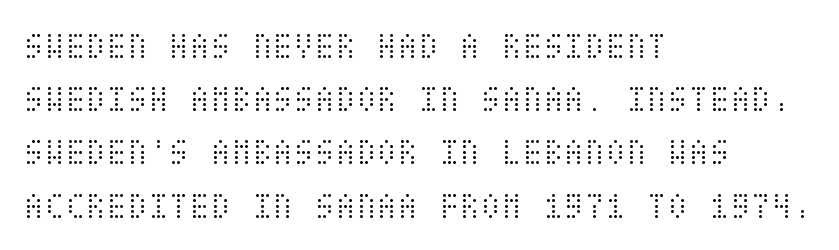
The image shows 38 px light, condensed type, upright; set left-aligned, normal line spacing (1.4x), normal letter spacing, not underlined; medium stroke contrast and a large x-height.
